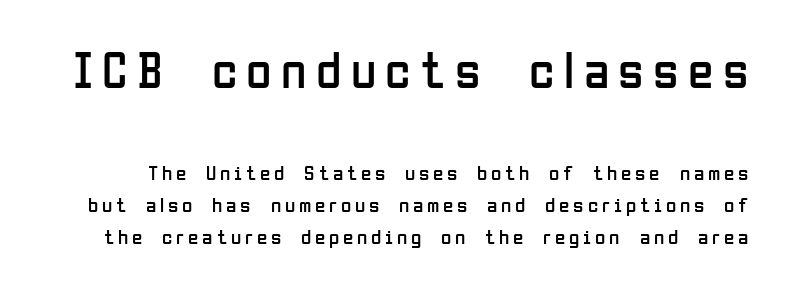
The image shows 52 px regular-weight, condensed sans-serif type, upright; set normal line spacing (1.54x), not underlined; the first (top) block is 2.48x larger; low stroke contrast and a medium x-height.
